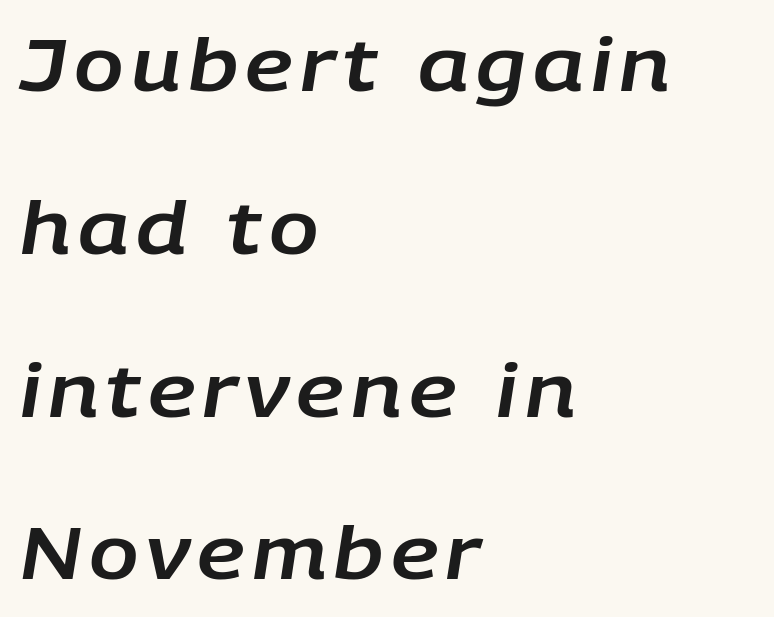
The image shows 73 px text type, italic (leaning right); set left-aligned, loose line spacing (2.23x), not underlined; low stroke contrast and a large x-height.
